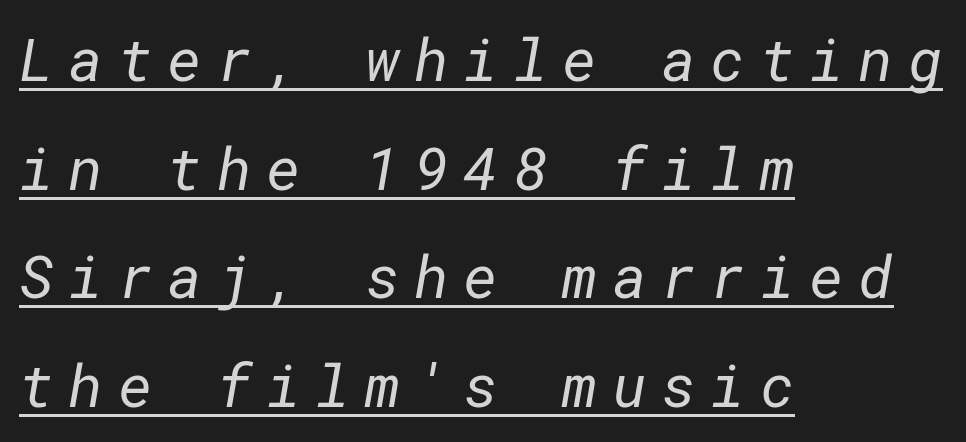
Q: Is the text bold? A: No.
Q: Is the typeface a serif or a sans-serif typeface? A: Sans-serif.
Q: Is the text underlined? A: Yes.
Q: How is the paragraph aligned? A: Left-aligned.
Q: Is the spacing between letters normal or unusually wide? A: Unusually wide.
Q: Width (condensed, normal, or wide)? A: Normal.
Q: Stroke contrast? A: Low.
Q: x-height? A: Medium.
